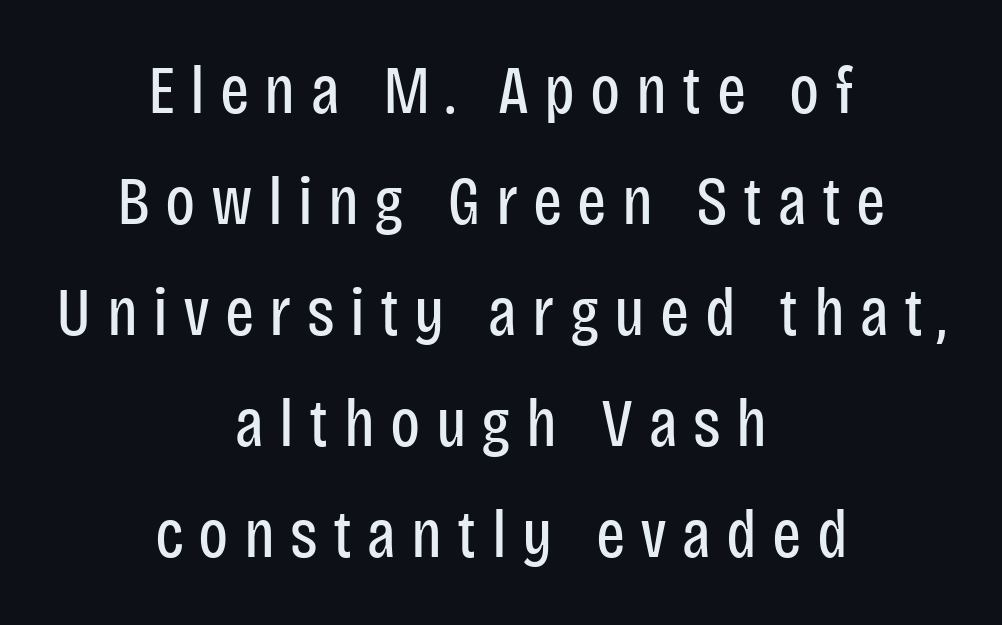
The image shows 69 px regular-weight, condensed sans-serif type, upright; set centered, normal line spacing (1.61x), unusually wide letter spacing (+0.22 em), not underlined; low stroke contrast and a large x-height.
